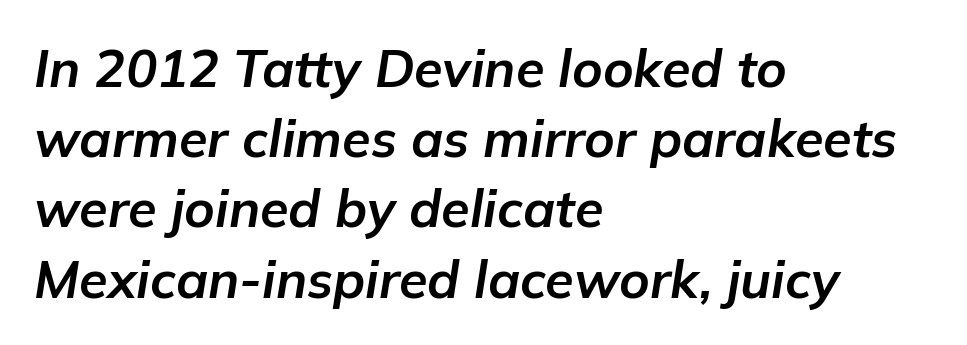
Q: Is the text bold? A: Yes.
Q: Is the text italic (slanted)? A: Yes, it leans right by about 9 degrees.
Q: Is the text underlined? A: No.
Q: How is the paragraph aligned? A: Left-aligned.
Q: Is the spacing between letters normal or unusually wide? A: Normal.
Q: Is the spacing between lines tight, normal or loose? A: Normal.
Q: Width (condensed, normal, or wide)? A: Normal.
Q: Stroke contrast? A: Low.
Q: x-height? A: Medium.
Q: Monospaced? A: No.
